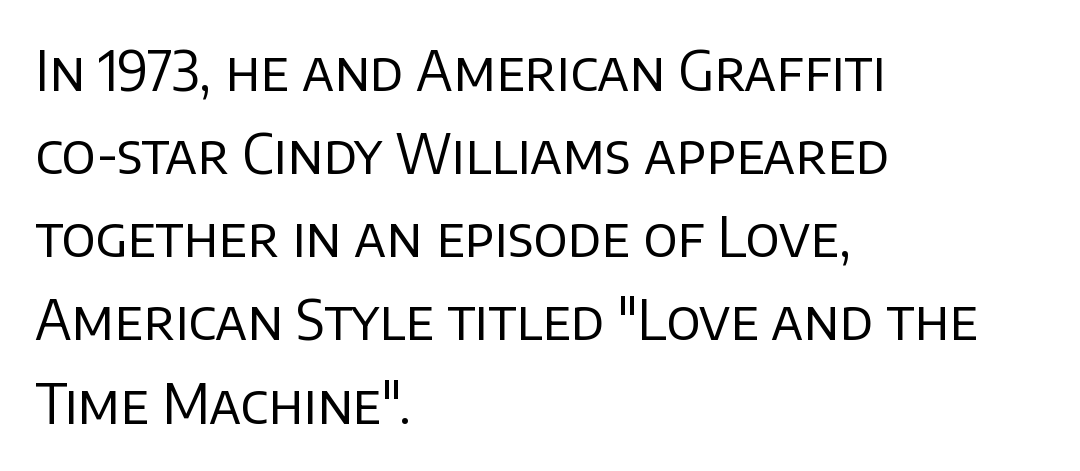
The image shows 54 px regular-weight sans-serif type, upright; set left-aligned, normal line spacing (1.54x), normal letter spacing, not underlined; low stroke contrast and a large x-height.
